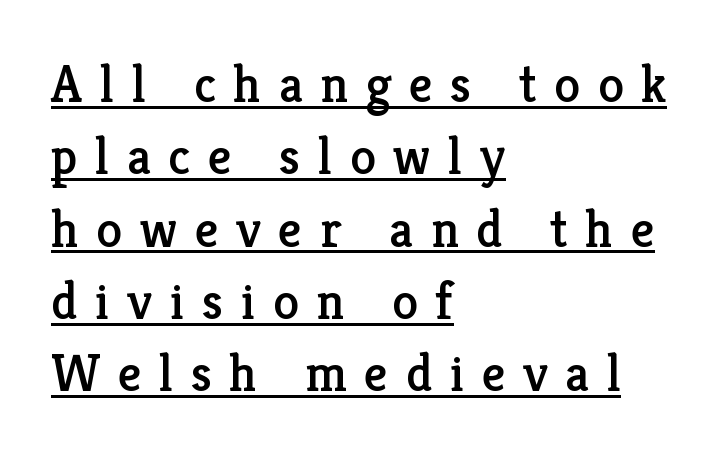
{"serif": "yes", "italic": "no", "width": "normal", "stroke_contrast": "low", "x_height": "medium", "monospaced": "no", "underline": "yes", "align": "left", "line_spacing": "normal", "line_spacing_ratio": 1.39, "letter_spacing": "wide", "letter_spacing_em": 0.34, "glyph_px": 52}
